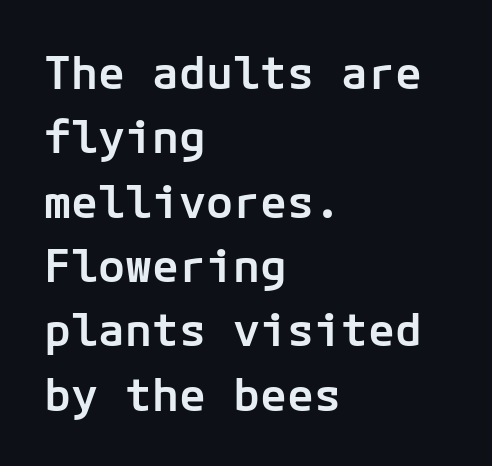
This sample keeps an unexceptional amount of space between lines. Nothing unusual about the tracking: characters are spaced as the font intends. The designer went with a sans here, leaving each stem footless. Visually the block forms a straight wall on the left and a jagged coastline on the right.
